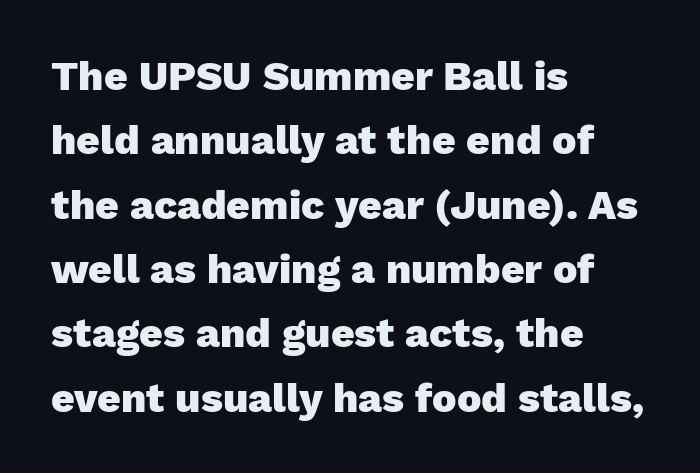
Reading down the column, the eye jumps a familiar distance to each next line. I'd call this a sans setting — the letters go barefoot. Varying glyph widths throughout — classic text-font behaviour. Look at the tracking — it's just the regular setting, nothing added. The font is running at its bold setting.
